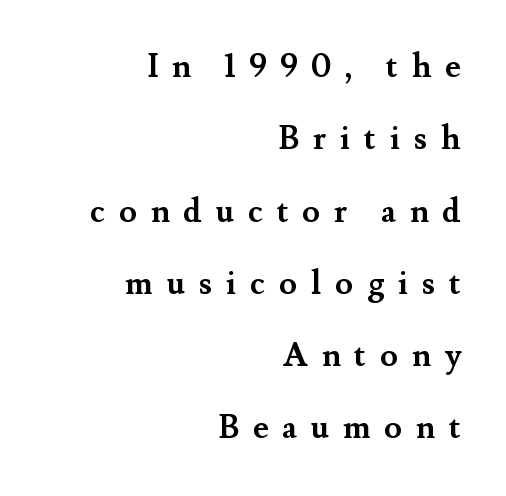
I'd describe the lettering as bold — thick and assertive. Serifs: yes, visible at the terminals of the letterforms. The leading is generous, giving the passage an open texture. Each letter keeps its own natural width here, so spacing adapts to shape. Posture: upright roman.
